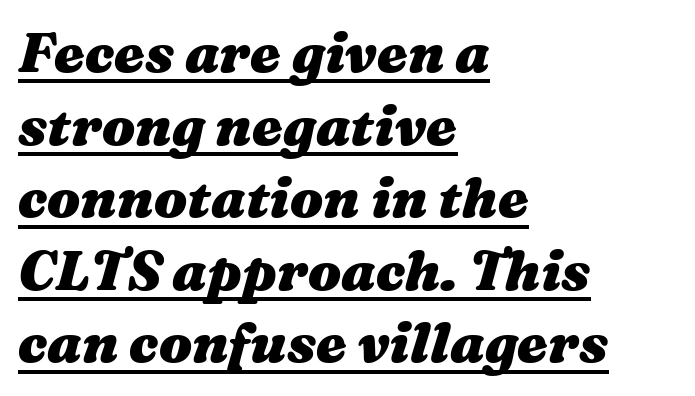
Q: Is the text bold? A: Yes.
Q: Is the text italic (slanted)? A: Yes, it leans right by about 16 degrees.
Q: Is the text underlined? A: Yes.
Q: How is the paragraph aligned? A: Left-aligned.
Q: Is the spacing between letters normal or unusually wide? A: Normal.
Q: Is the spacing between lines tight, normal or loose? A: Normal.
Q: Width (condensed, normal, or wide)? A: Wide.
Q: Stroke contrast? A: Medium.
Q: x-height? A: Medium.
Q: Monospaced? A: No.
